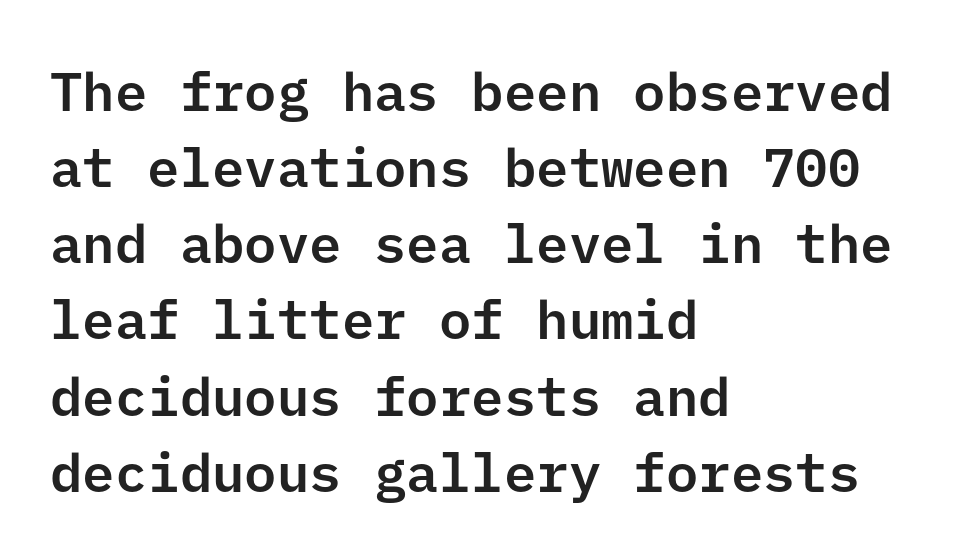
The image shows 54 px sans-serif type, upright; set left-aligned, normal line spacing (1.41x), normal letter spacing, not underlined; low stroke contrast and a medium x-height.
